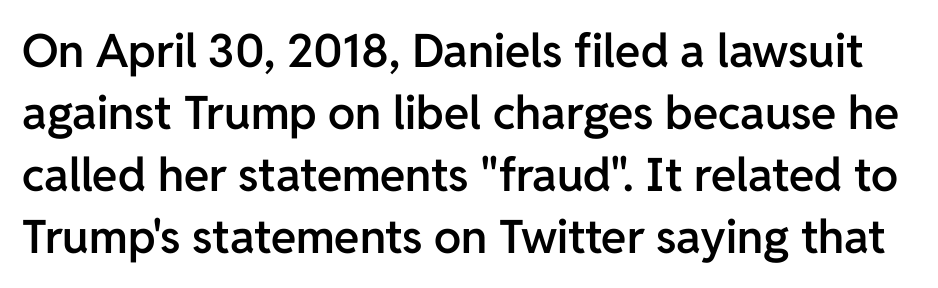
Q: Is the text bold? A: Semi-bold.
Q: Is the text italic (slanted)? A: No, it is upright.
Q: Is the typeface a serif or a sans-serif typeface? A: Sans-serif.
Q: Is the text underlined? A: No.
Q: Is the spacing between letters normal or unusually wide? A: Normal.
Q: Is the spacing between lines tight, normal or loose? A: Normal.
Q: Width (condensed, normal, or wide)? A: Normal.
Q: Stroke contrast? A: Low.
Q: x-height? A: Medium.
Q: Monospaced? A: No.
